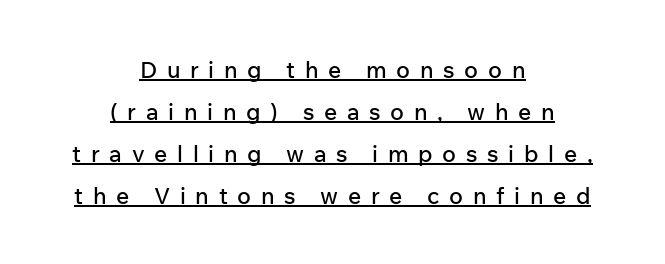
The image shows 23 px text type, upright; set centered, line spacing 1.82x, unusually wide letter spacing (+0.42 em), underlined.
